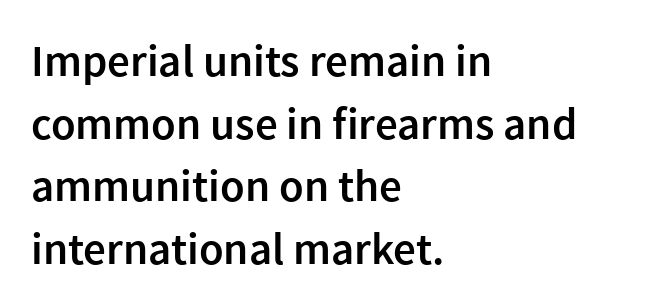
Typographically, this falls in the sans-serif category. The face used here is proportionally spaced, like ordinary book or web type. Each glyph is drawn with semibold strokes, heavier than normal yet not fully bold. One-word summary of the alignment: left. The horizontal fit of the characters is conventional and even. The strip under each line holds only bare page.
